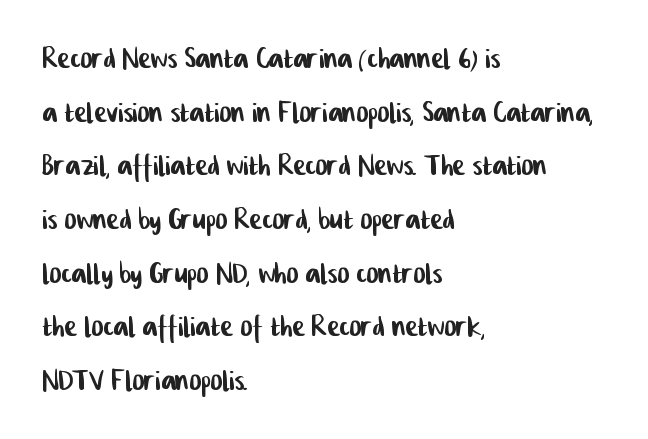
{"serif": "no", "width": "condensed", "stroke_contrast": "low", "x_height": "medium", "monospaced": "no", "underline": "no", "align": "left", "line_spacing": "normal", "line_spacing_ratio": 1.45, "letter_spacing": "normal", "letter_spacing_em": 0.0, "glyph_px": 37}
